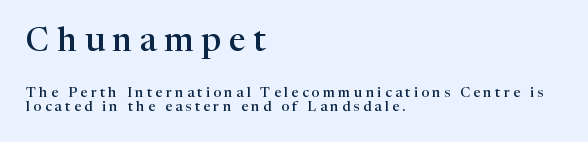
I'd call this a serif setting — the letters wear small feet. You could not count columns in this text — the font is proportionally spaced. Honestly, the letter spacing is so wide it's the main thing you notice. The text block is weighted toward the left margin, trailing off unevenly rightward. If you measured baseline to baseline, you'd find a short distance. Weight check: semibold — heavier than regular, not quite bold.
